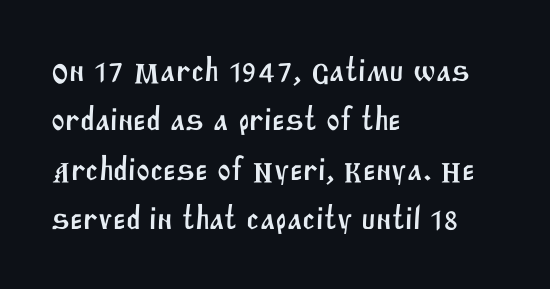
Q: Is the typeface a serif or a sans-serif typeface? A: Sans-serif.
Q: Is the text underlined? A: No.
Q: How is the paragraph aligned? A: Left-aligned.
Q: Is the spacing between letters normal or unusually wide? A: Normal.
Q: Is the spacing between lines tight, normal or loose? A: Normal.
Q: Width (condensed, normal, or wide)? A: Normal.
Q: Stroke contrast? A: Medium.
Q: x-height? A: Large.
Q: Monospaced? A: No.
